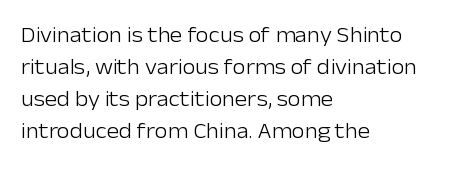
The image shows 21 px text type, upright; set left-aligned, normal line spacing (1.52x), normal letter spacing, not underlined.
